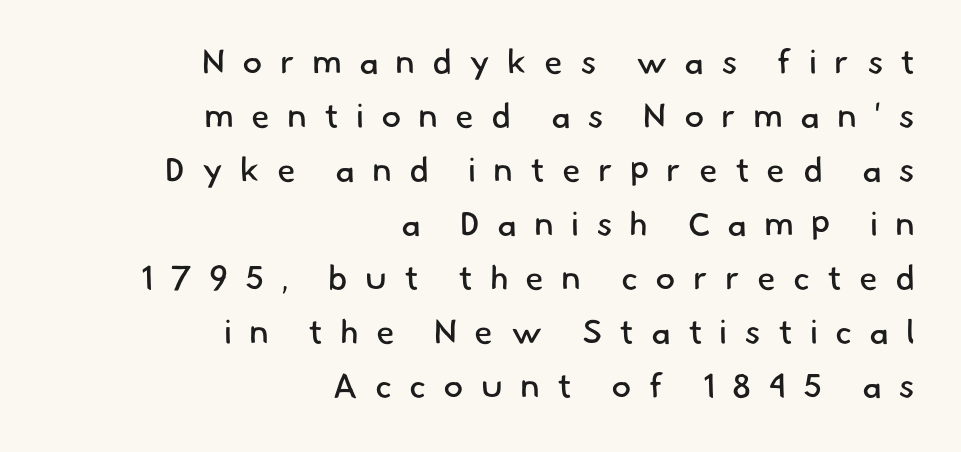
Q: Is the text bold? A: No.
Q: Is the typeface a serif or a sans-serif typeface? A: Sans-serif.
Q: Is the text underlined? A: No.
Q: How is the paragraph aligned? A: Right-aligned.
Q: Is the spacing between letters normal or unusually wide? A: Unusually wide.
Q: Is the spacing between lines tight, normal or loose? A: Normal.
Q: Width (condensed, normal, or wide)? A: Normal.
Q: Stroke contrast? A: Low.
Q: x-height? A: Small.
Q: Monospaced? A: No.
